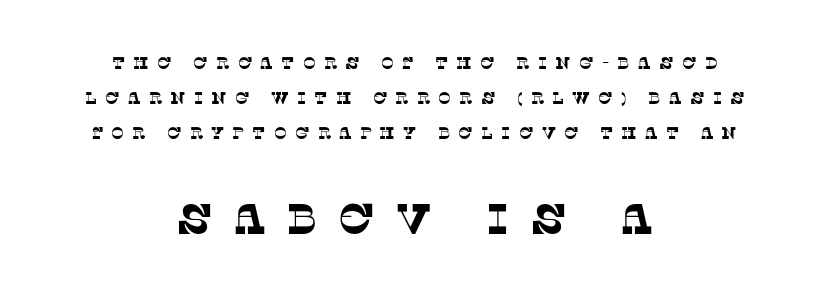
The image shows 43 px serif type; set centered, loose line spacing (2.05x), unusually wide letter spacing (+0.48 em), not underlined; the second (bottom) block is 2.53x larger; low stroke contrast and a large x-height.
